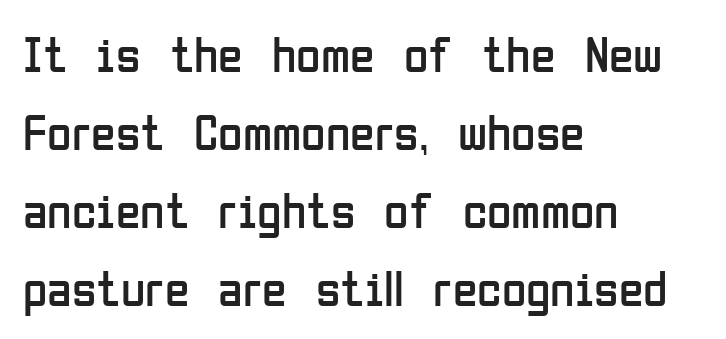
Q: Is the text bold? A: No.
Q: Is the text italic (slanted)? A: No, it is upright.
Q: Is the typeface a serif or a sans-serif typeface? A: Sans-serif.
Q: Is the text underlined? A: No.
Q: How is the paragraph aligned? A: Left-aligned.
Q: Is the spacing between letters normal or unusually wide? A: Normal.
Q: Is the spacing between lines tight, normal or loose? A: Normal.
Q: Width (condensed, normal, or wide)? A: Condensed.
Q: Stroke contrast? A: Low.
Q: x-height? A: Medium.
Q: Monospaced? A: No.
